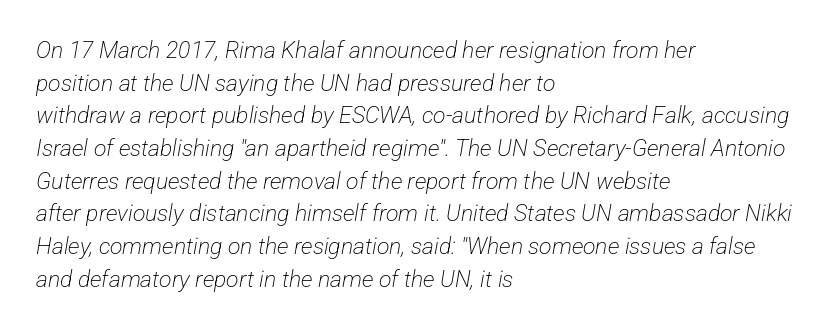
Reading down the block, your eye returns to a fixed left position each line. Heft: none added — not bold. Honestly, the letter spacing is just normal — you wouldn't notice it. Any mark beneath the type? The region is blank. What's the leading like? Ordinary, nothing unusual.
